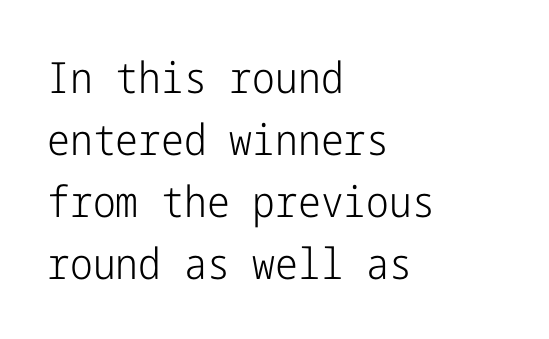
{"serif": "no", "italic": "no", "bold": "no", "weight": "light", "width": "condensed", "stroke_contrast": "low", "x_height": "medium", "underline": "no", "align": "left", "line_spacing": "normal", "line_spacing_ratio": 1.44, "letter_spacing": "normal", "letter_spacing_em": 0.0, "glyph_px": 43}
